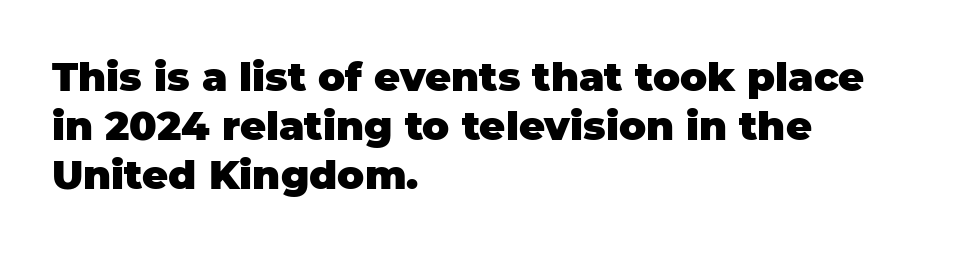
{"serif": "no", "italic": "no", "bold": "yes", "weight": "heavy", "width": "normal", "stroke_contrast": "low", "x_height": "large", "monospaced": "no", "underline": "no", "align": "left", "line_spacing_ratio": 1.23, "letter_spacing": "normal", "letter_spacing_em": 0.0, "glyph_px": 40}
